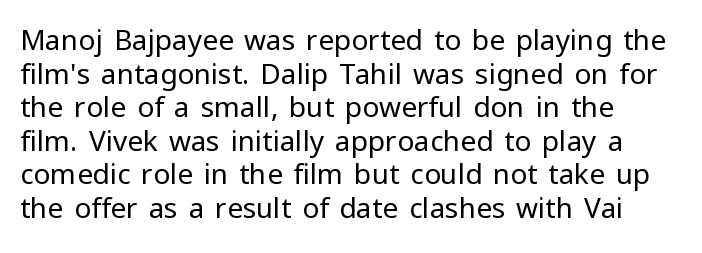
Q: Is the text bold? A: No.
Q: Is the text italic (slanted)? A: No, it is upright.
Q: Is the typeface a serif or a sans-serif typeface? A: Sans-serif.
Q: Is the text underlined? A: No.
Q: How is the paragraph aligned? A: Left-aligned.
Q: Is the spacing between letters normal or unusually wide? A: Normal.
Q: Width (condensed, normal, or wide)? A: Normal.
Q: Stroke contrast? A: Low.
Q: x-height? A: Medium.
Q: Monospaced? A: No.
